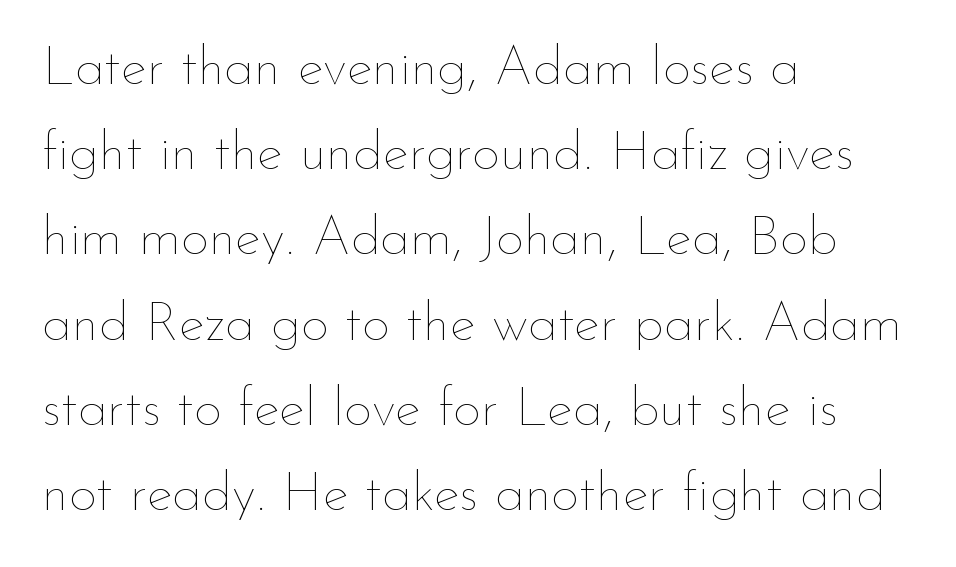
The image shows 55 px thin type, upright; set left-aligned, normal line spacing (1.55x), normal letter spacing, not underlined; low stroke contrast and a small x-height.
